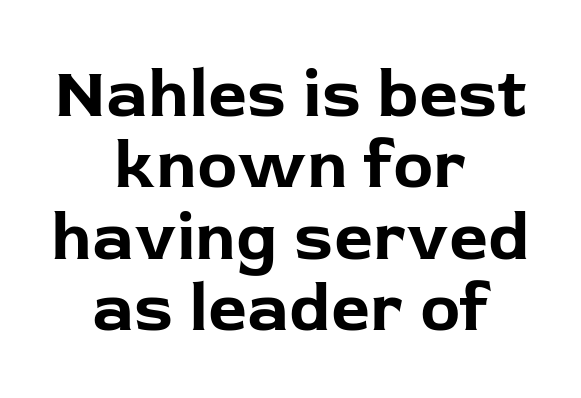
{"serif": "no", "italic": "no", "bold": "yes", "weight": "bold", "width": "normal", "stroke_contrast": "low", "x_height": "medium", "monospaced": "no", "underline": "no", "align": "center", "line_spacing": "tight", "line_spacing_ratio": 1.05, "letter_spacing": "normal", "letter_spacing_em": 0.0, "glyph_px": 68}
